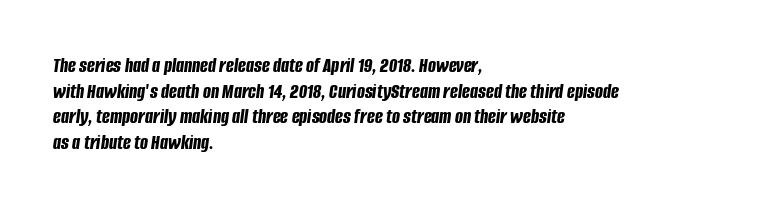
The image shows 21 px bold type, italic (leaning right); set left-aligned, line spacing 1.22x, normal letter spacing, not underlined.
